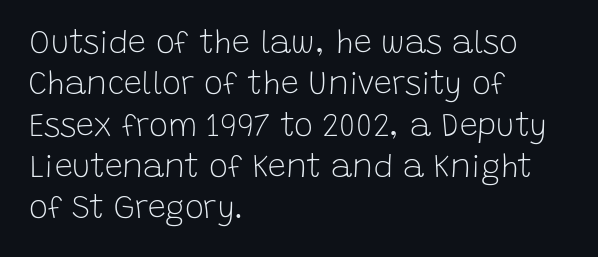
{"serif": "no", "italic": "no", "bold": "no", "weight": "light", "width": "normal", "stroke_contrast": "low", "x_height": "large", "monospaced": "no", "underline": "no", "align": "left", "line_spacing": "normal", "line_spacing_ratio": 1.29, "letter_spacing": "normal", "letter_spacing_em": 0.0, "glyph_px": 32}
